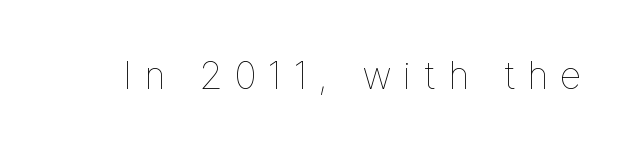
{"italic": "no", "bold": "no", "weight": "thin", "width": "normal", "stroke_contrast": "low", "x_height": "medium", "monospaced": "no", "underline": "no", "letter_spacing": "wide", "letter_spacing_em": 0.3, "glyph_px": 38}
